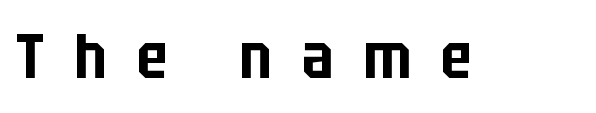
The image shows 62 px condensed sans-serif type, upright; set unusually wide letter spacing (+0.48 em), not underlined; low stroke contrast and a large x-height.
